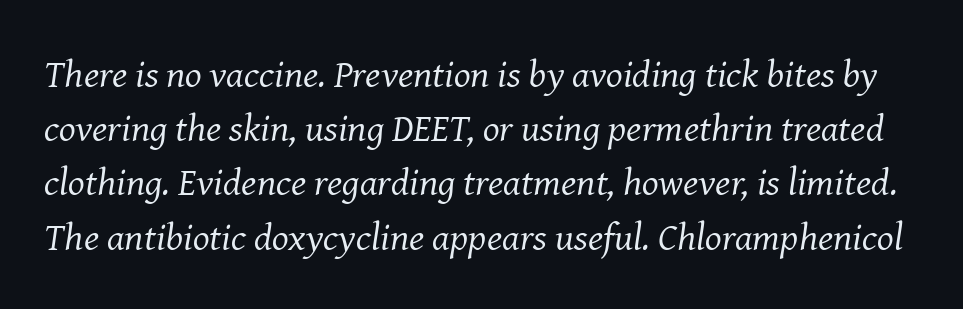
{"serif": "yes", "italic": "yes", "lean": "right", "slant_degrees": 8, "bold": "no", "weight": "regular", "width": "normal", "stroke_contrast": "medium", "x_height": "medium", "monospaced": "no", "underline": "no", "line_spacing": "normal", "line_spacing_ratio": 1.39, "letter_spacing": "normal", "letter_spacing_em": 0.0, "glyph_px": 39}
